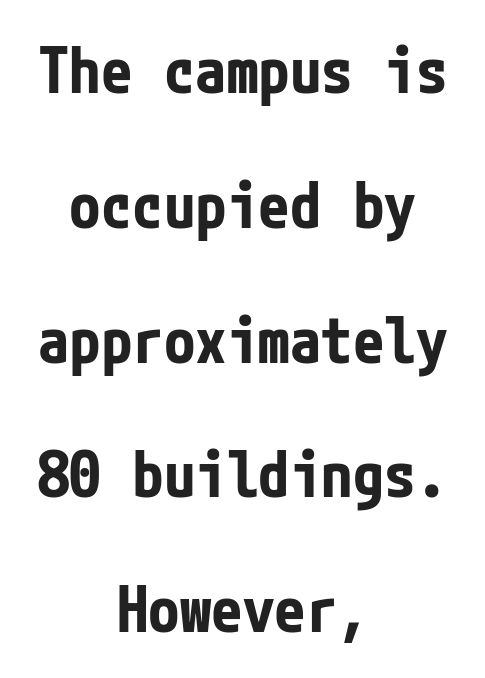
The image shows 63 px bold, condensed sans-serif type, upright; set centered, loose line spacing (2.14x), normal letter spacing, not underlined; low stroke contrast and a medium x-height.
